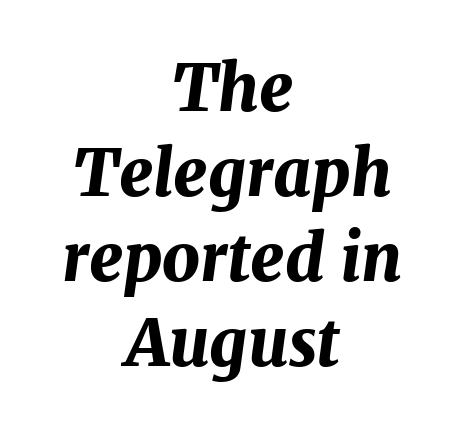
Interline gaps are of average width in this sample. Each letter keeps its own natural width here, so spacing adapts to shape. The rendering positions every line midway between the sides. Typesetter's note: full bold, strokes at maximum text heaviness.
